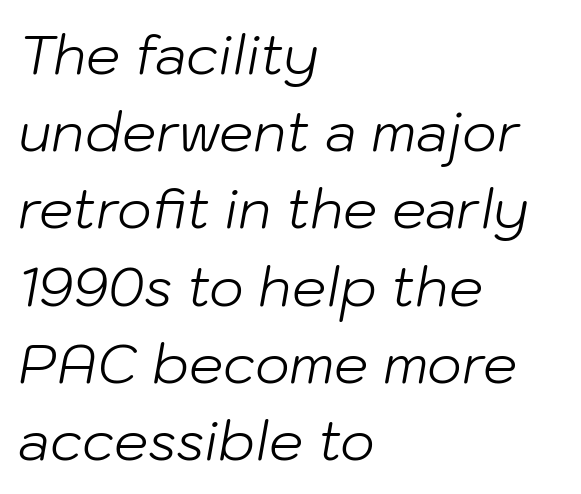
{"italic": "yes", "lean": "right", "slant_degrees": 10, "bold": "no", "weight": "light", "width": "normal", "stroke_contrast": "low", "x_height": "medium", "monospaced": "no", "underline": "no", "align": "left", "line_spacing": "normal", "line_spacing_ratio": 1.43, "letter_spacing": "normal", "letter_spacing_em": 0.0, "glyph_px": 54}
